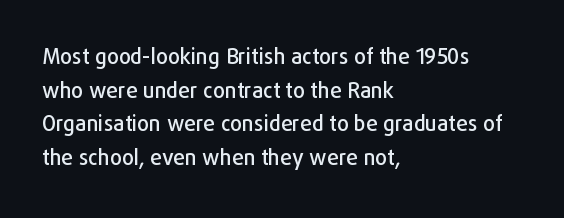
Between one letter and the next there's only the usual sliver of space. The baseline area is clear. Vertically, the passage feels balanced, rows spaced as you'd expect. This sample is left-justified, so line endings fall wherever the words run out.
